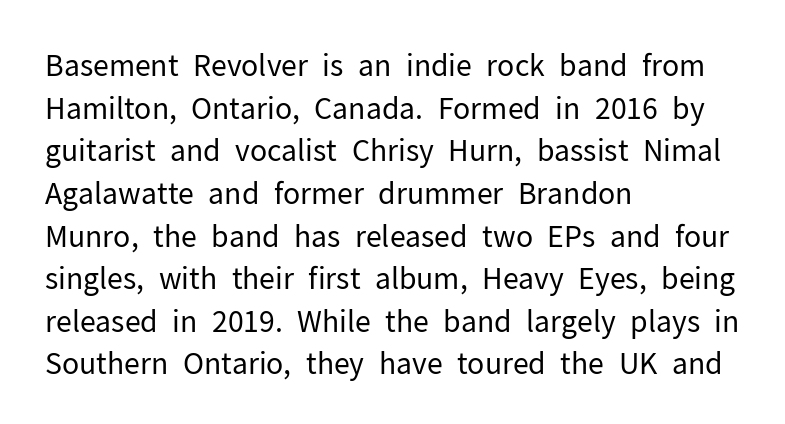
{"serif": "no", "italic": "no", "bold": "no", "weight": "regular", "width": "normal", "stroke_contrast": "low", "x_height": "medium", "monospaced": "no", "underline": "no", "align": "left", "line_spacing": "normal", "line_spacing_ratio": 1.47, "letter_spacing": "normal", "letter_spacing_em": 0.0, "glyph_px": 29}
